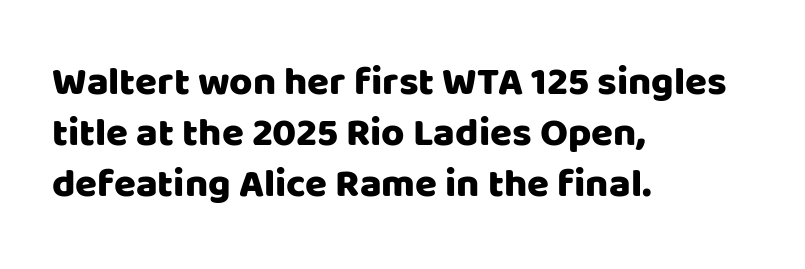
The image shows 40 px sans-serif type, upright; set left-aligned, normal line spacing (1.27x), normal letter spacing, not underlined; low stroke contrast and a large x-height.
